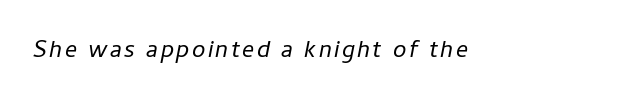
Q: Is the text bold? A: No.
Q: Is the text italic (slanted)? A: Yes, it leans right by about 11 degrees.
Q: Is the text underlined? A: No.
